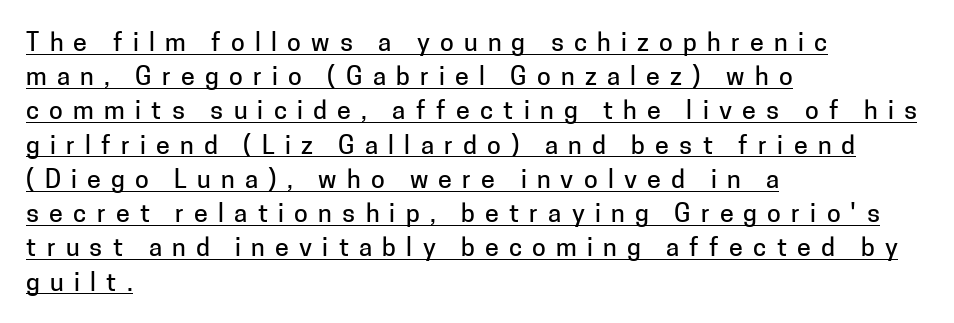
The image shows 25 px text type, upright; set left-aligned, normal line spacing (1.37x), unusually wide letter spacing (+0.41 em), underlined.
